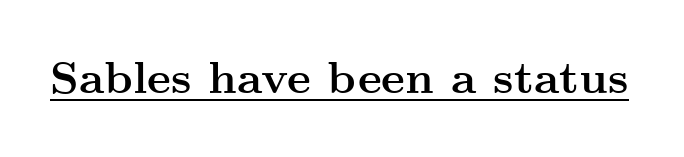
Q: Is the text bold? A: Yes.
Q: Is the text italic (slanted)? A: No, it is upright.
Q: Is the typeface a serif or a sans-serif typeface? A: Serif.
Q: Is the text underlined? A: Yes.
Q: Is the spacing between letters normal or unusually wide? A: Normal.
Q: Width (condensed, normal, or wide)? A: Wide.
Q: Stroke contrast? A: Medium.
Q: x-height? A: Small.
Q: Monospaced? A: No.
